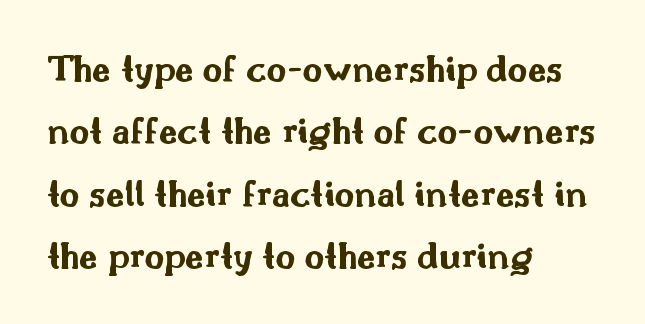
{"serif": "no", "italic": "no", "bold": "yes", "weight": "bold", "width": "wide", "stroke_contrast": "medium", "x_height": "small", "monospaced": "no", "underline": "no", "align": "left", "line_spacing": "normal", "line_spacing_ratio": 1.64, "letter_spacing": "normal", "letter_spacing_em": 0.0, "glyph_px": 38}
